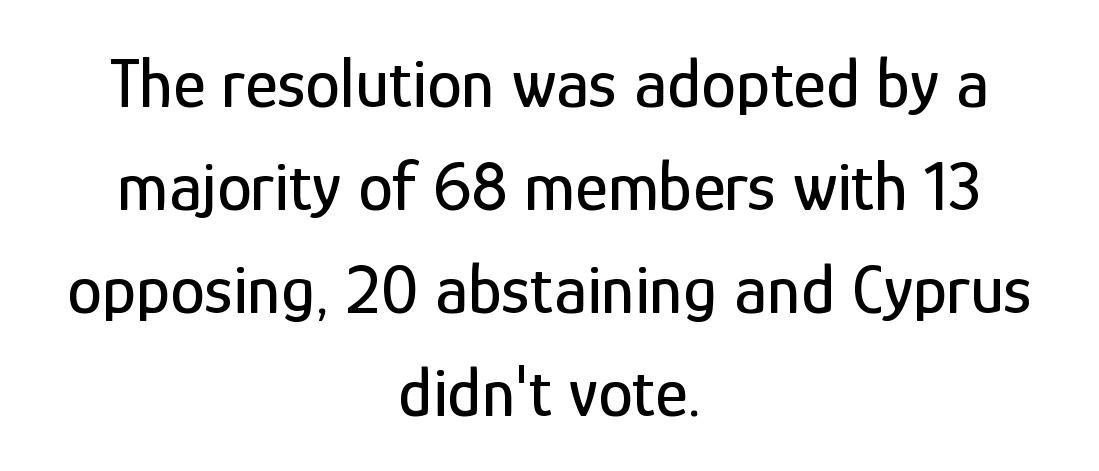
The image shows 70 px condensed sans-serif type, upright; set centered, normal line spacing (1.47x), normal letter spacing, not underlined; low stroke contrast and a medium x-height.
